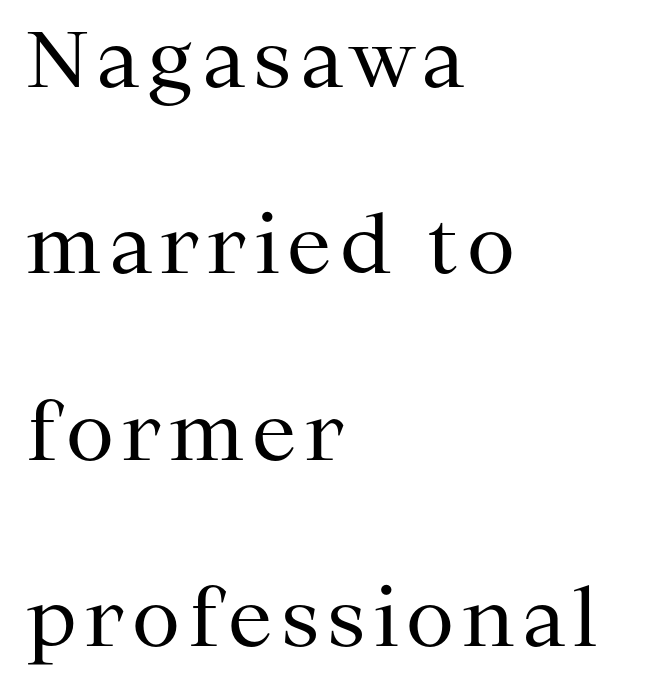
{"serif": "yes", "italic": "no", "bold": "no", "weight": "regular", "width": "normal", "stroke_contrast": "medium", "x_height": "medium", "monospaced": "no", "underline": "no", "align": "left", "line_spacing": "loose", "line_spacing_ratio": 2.36, "glyph_px": 79}
